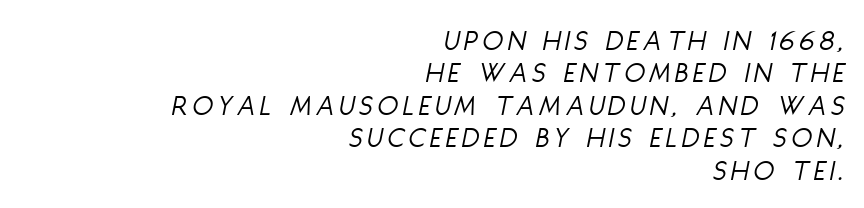
The image shows 30 px light, condensed type, italic (leaning right); set right-aligned, tight line spacing (1.08x), not underlined; low stroke contrast and a large x-height.
